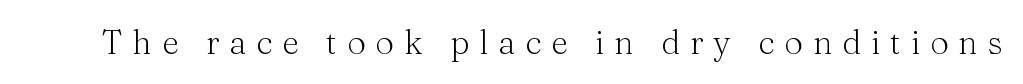
Someone cranked the tracking dial way up on this one. The font is comparable to plain body text, perhaps lighter. Check where the strokes stop: tiny serifs finish them off. Nobody drew a line under any word here. Do the characters align in a grid? No, the font is proportional. The axis of the letterforms is exactly vertical.
